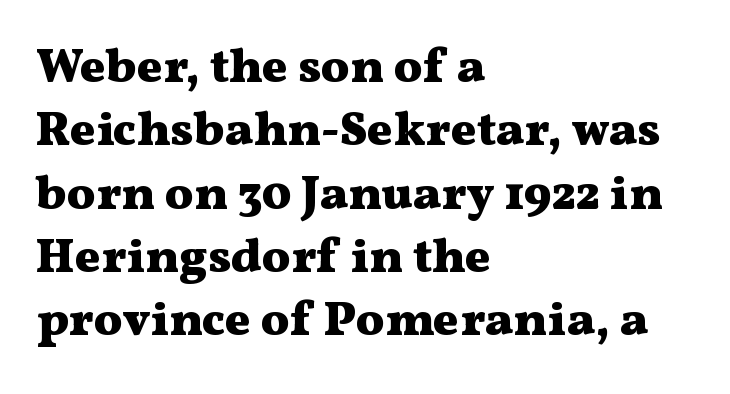
The image shows 48 px heavy, wide serif type, upright; set left-aligned, normal line spacing (1.32x), normal letter spacing, not underlined; medium stroke contrast and a medium x-height.
